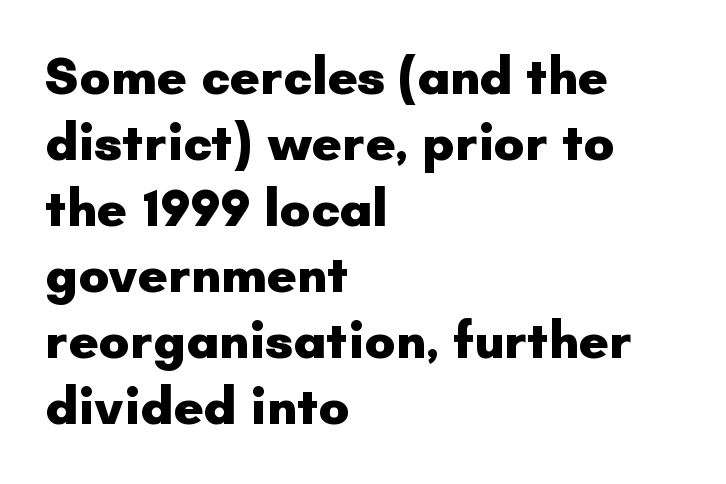
Q: Is the text bold? A: Yes.
Q: Is the text italic (slanted)? A: No, it is upright.
Q: Is the typeface a serif or a sans-serif typeface? A: Sans-serif.
Q: Is the text underlined? A: No.
Q: How is the paragraph aligned? A: Left-aligned.
Q: Is the spacing between letters normal or unusually wide? A: Normal.
Q: Is the spacing between lines tight, normal or loose? A: Normal.
Q: Width (condensed, normal, or wide)? A: Normal.
Q: Stroke contrast? A: Low.
Q: x-height? A: Small.
Q: Monospaced? A: No.
